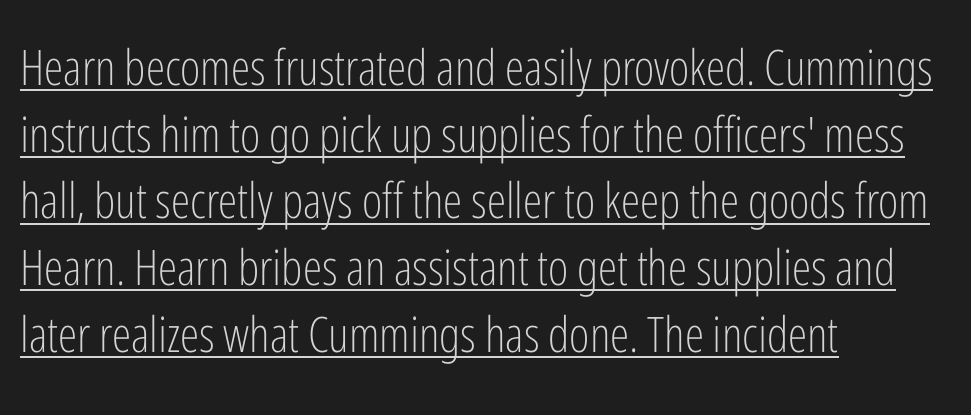
{"serif": "no", "italic": "no", "bold": "no", "weight": "light", "width": "condensed", "stroke_contrast": "low", "x_height": "medium", "monospaced": "no", "underline": "yes", "align": "left", "line_spacing": "normal", "line_spacing_ratio": 1.36, "letter_spacing": "normal", "letter_spacing_em": 0.0, "glyph_px": 49}
